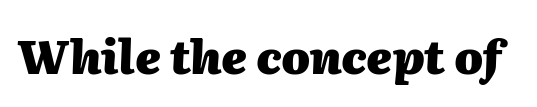
{"italic": "yes", "lean": "right", "slant_degrees": 2, "bold": "yes", "weight": "heavy", "width": "normal", "stroke_contrast": "medium", "x_height": "medium", "monospaced": "no", "underline": "no", "letter_spacing": "normal", "letter_spacing_em": 0.0, "glyph_px": 46}
